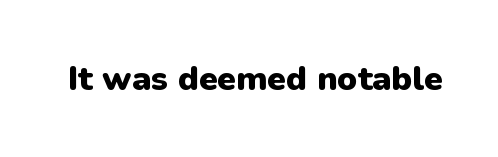
The type sits square on the baseline with zero lean. The face used here has the dense, thick strokes of a bold. Descenders hang freely into open space. The passage shown has conventional tracking throughout. The type family on display is of the sans-serif kind. Think of a printed novel: that variable character pitch is what you see here.
